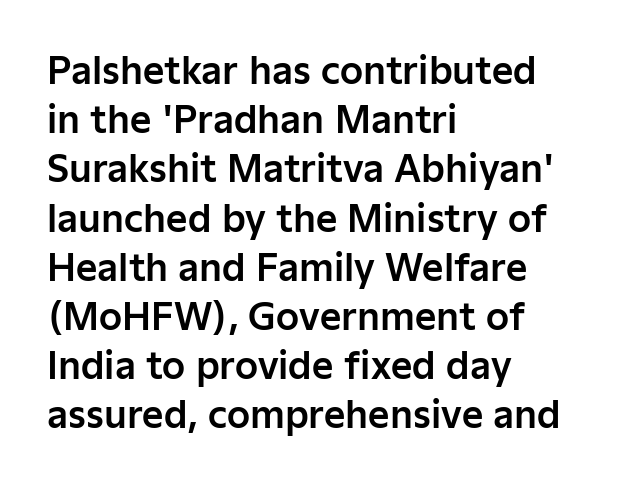
{"serif": "no", "italic": "no", "width": "normal", "stroke_contrast": "low", "x_height": "medium", "monospaced": "no", "underline": "no", "align": "left", "line_spacing": "normal", "line_spacing_ratio": 1.33, "letter_spacing": "normal", "letter_spacing_em": 0.0, "glyph_px": 37}
